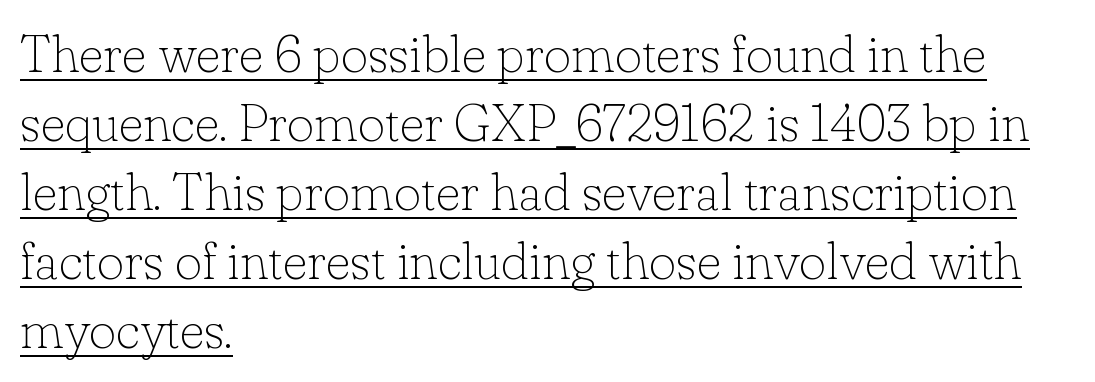
Q: Is the text bold? A: No.
Q: Is the text italic (slanted)? A: No, it is upright.
Q: Is the typeface a serif or a sans-serif typeface? A: Serif.
Q: Is the text underlined? A: Yes.
Q: How is the paragraph aligned? A: Left-aligned.
Q: Is the spacing between letters normal or unusually wide? A: Normal.
Q: Is the spacing between lines tight, normal or loose? A: Normal.
Q: Width (condensed, normal, or wide)? A: Normal.
Q: Stroke contrast? A: Low.
Q: x-height? A: Small.
Q: Monospaced? A: No.
